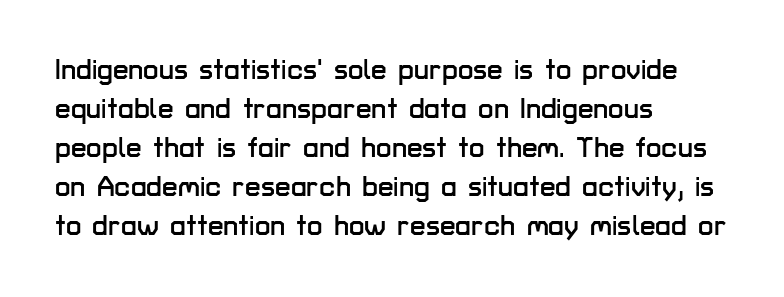
{"serif": "no", "italic": "no", "width": "normal", "stroke_contrast": "low", "x_height": "medium", "monospaced": "no", "underline": "no", "align": "left", "line_spacing": "normal", "line_spacing_ratio": 1.39, "letter_spacing": "normal", "letter_spacing_em": 0.0, "glyph_px": 28}
